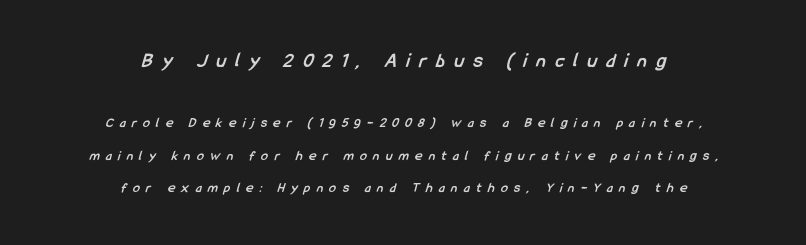
The image shows 21 px bold type; set centered, loose line spacing (2.31x), unusually wide letter spacing (+0.46 em), not underlined; the first (top) block is 1.5x larger.
